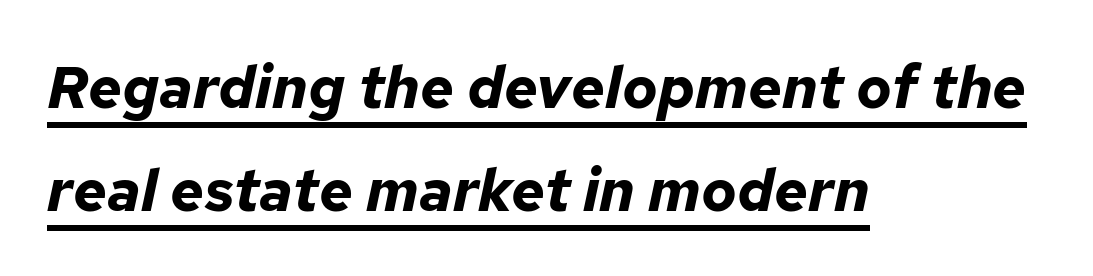
{"italic": "yes", "lean": "right", "slant_degrees": 12, "bold": "yes", "weight": "bold", "width": "normal", "stroke_contrast": "low", "x_height": "medium", "monospaced": "no", "underline": "yes", "align": "left", "line_spacing_ratio": 1.74, "letter_spacing": "normal", "letter_spacing_em": 0.0, "glyph_px": 59}
